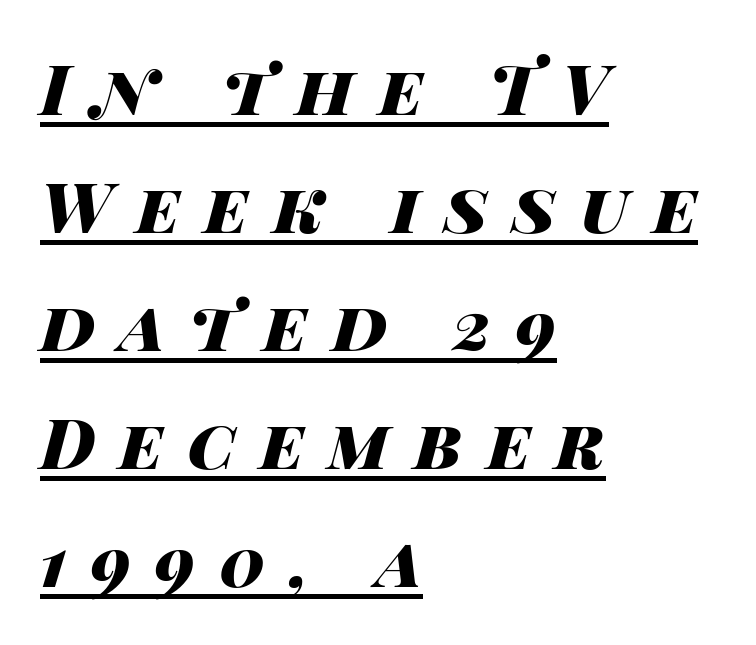
The image shows 69 px heavy, wide type, italic (leaning right); set left-aligned, line spacing 1.71x, unusually wide letter spacing (+0.35 em), underlined; high stroke contrast and a large x-height.
